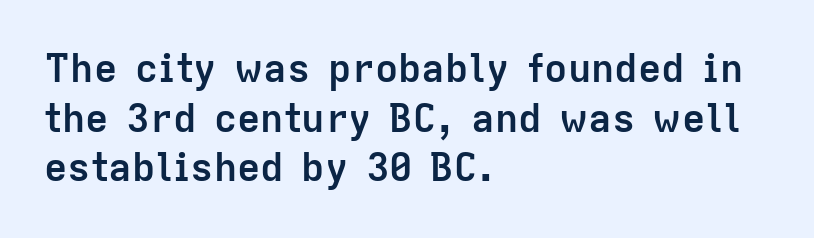
The image shows 39 px semibold sans-serif type, upright; set left-aligned, normal line spacing (1.27x), normal letter spacing, not underlined; low stroke contrast and a medium x-height.
